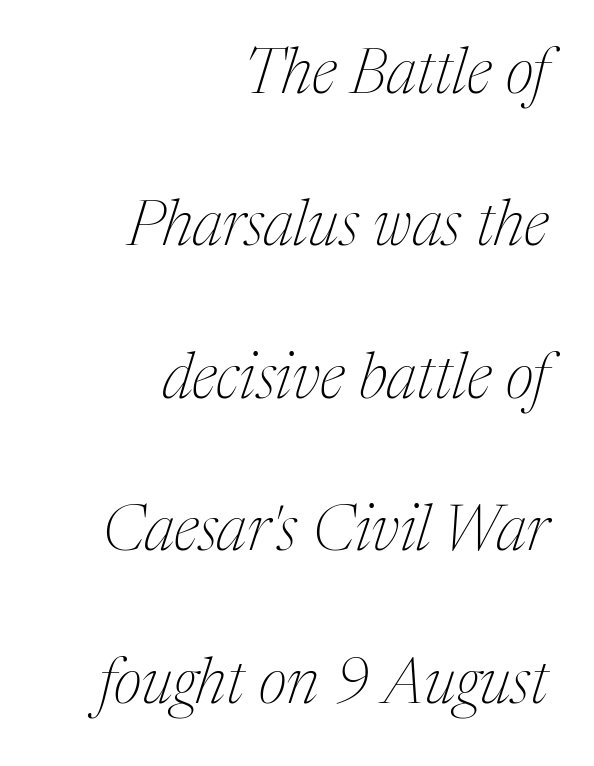
The image shows 63 px thin serif type, italic (leaning right); set right-aligned, loose line spacing (2.42x), normal letter spacing, not underlined; medium stroke contrast and a medium x-height.
